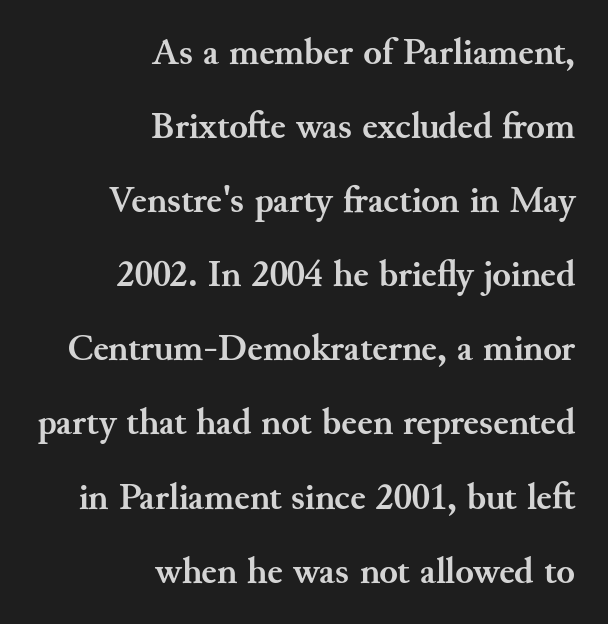
Q: Is the text bold? A: Yes.
Q: Is the text italic (slanted)? A: No, it is upright.
Q: Is the typeface a serif or a sans-serif typeface? A: Serif.
Q: Is the text underlined? A: No.
Q: How is the paragraph aligned? A: Right-aligned.
Q: Is the spacing between letters normal or unusually wide? A: Normal.
Q: Is the spacing between lines tight, normal or loose? A: Loose.
Q: Width (condensed, normal, or wide)? A: Normal.
Q: Stroke contrast? A: Medium.
Q: x-height? A: Small.
Q: Monospaced? A: No.
